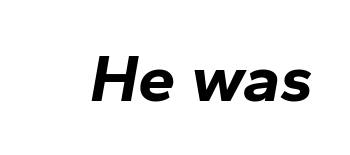
The image shows 67 px bold type, italic (leaning right); set normal letter spacing, not underlined; low stroke contrast and a medium x-height.
